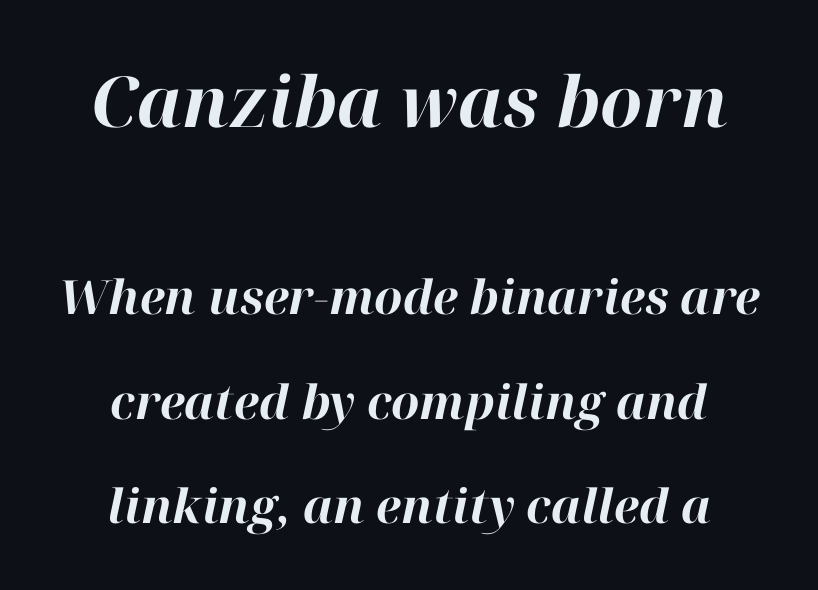
The image shows 70 px bold type, italic (leaning right); set centered, loose line spacing (2.22x), normal letter spacing, not underlined; the first (top) block is 1.49x larger; high stroke contrast and a medium x-height.
